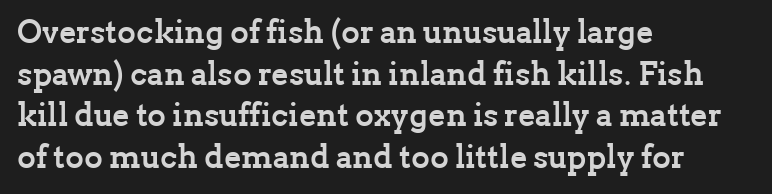
Line starts are locked; line ends wander. Unmarked baselines from the first word to the last. The specimen reads as upright at a glance. Is this a sans? No — the strokes have serifs. In terms of leading, this rendering sits right in the middle.
